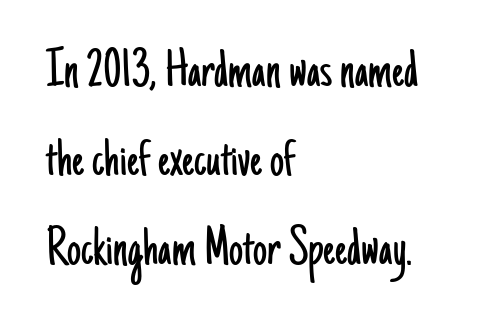
Q: Is the text bold? A: No.
Q: Is the text italic (slanted)? A: No, it is upright.
Q: Is the typeface a serif or a sans-serif typeface? A: Sans-serif.
Q: Is the text underlined? A: No.
Q: How is the paragraph aligned? A: Left-aligned.
Q: Is the spacing between letters normal or unusually wide? A: Normal.
Q: Is the spacing between lines tight, normal or loose? A: Normal.
Q: Width (condensed, normal, or wide)? A: Condensed.
Q: Stroke contrast? A: Low.
Q: x-height? A: Small.
Q: Monospaced? A: No.
